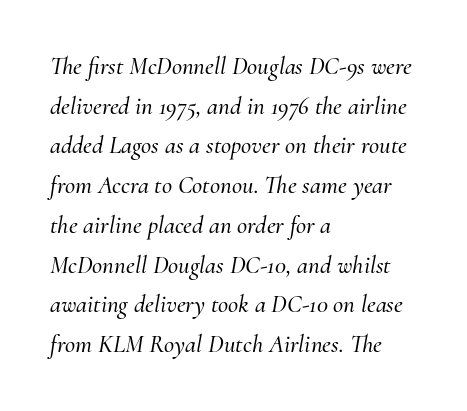
The image shows 25 px text type, italic (leaning right); set left-aligned, normal line spacing (1.59x), normal letter spacing, not underlined.
